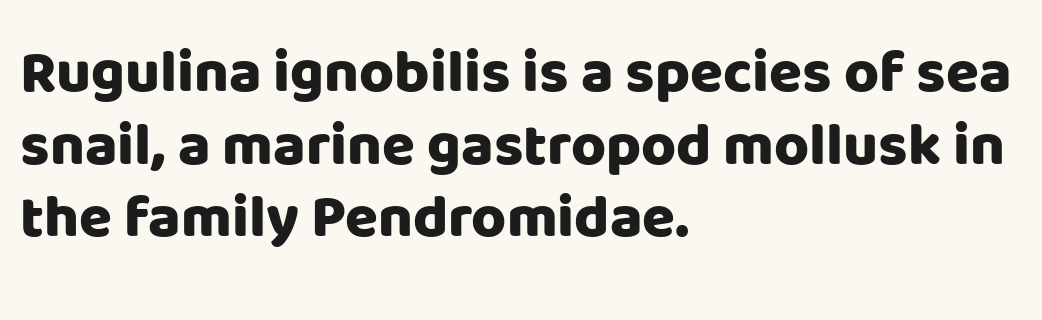
Q: Is the text bold? A: Yes.
Q: Is the text italic (slanted)? A: No, it is upright.
Q: Is the typeface a serif or a sans-serif typeface? A: Sans-serif.
Q: Is the text underlined? A: No.
Q: How is the paragraph aligned? A: Left-aligned.
Q: Is the spacing between letters normal or unusually wide? A: Normal.
Q: Width (condensed, normal, or wide)? A: Normal.
Q: Stroke contrast? A: Low.
Q: x-height? A: Large.
Q: Monospaced? A: No.
